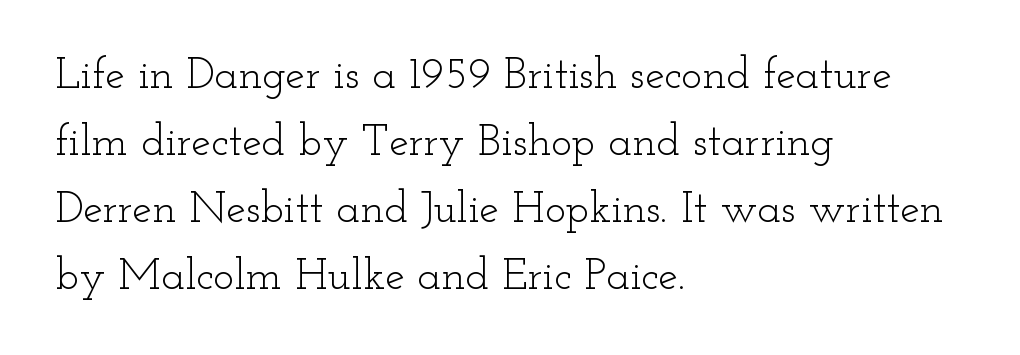
The image shows 44 px light, wide serif type, upright; set left-aligned, normal line spacing (1.52x), normal letter spacing, not underlined; low stroke contrast and a small x-height.
